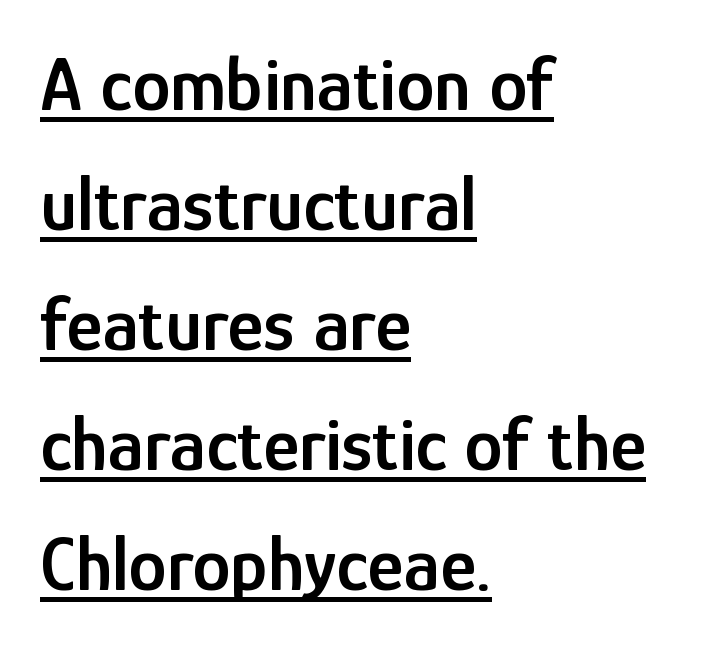
Q: Is the text bold? A: Semi-bold.
Q: Is the text italic (slanted)? A: No, it is upright.
Q: Is the typeface a serif or a sans-serif typeface? A: Sans-serif.
Q: Is the text underlined? A: Yes.
Q: How is the paragraph aligned? A: Left-aligned.
Q: Is the spacing between letters normal or unusually wide? A: Normal.
Q: Is the spacing between lines tight, normal or loose? A: Normal.
Q: Width (condensed, normal, or wide)? A: Condensed.
Q: Stroke contrast? A: Low.
Q: x-height? A: Medium.
Q: Monospaced? A: No.
